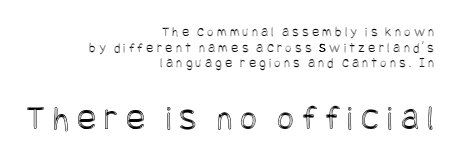
Compare the two chunks: the lower has the greater cap height. Leftover space on each line is placed entirely before the opening word. Bare-footed words on every line. Here the glyphs are tracked loosely, breaking word shapes into spaced letters. The lines are packed closely together with very little leading. Posture: straight, roman, zero tilt.
